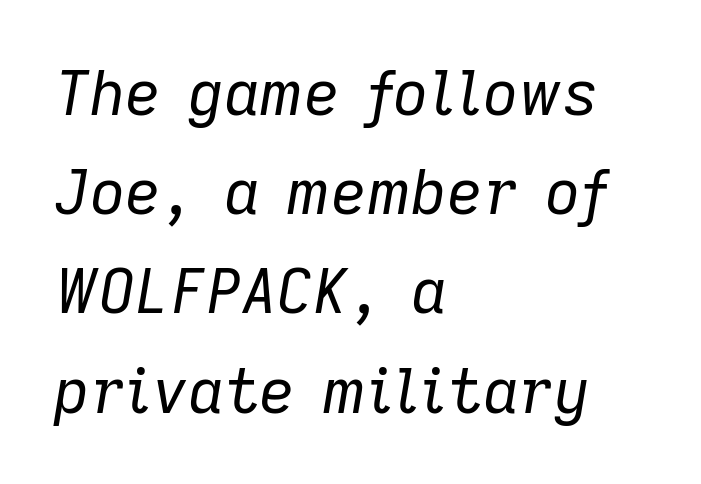
The image shows 62 px regular-weight type, italic (leaning right); set left-aligned, normal line spacing (1.6x), normal letter spacing, not underlined; low stroke contrast and a medium x-height.
